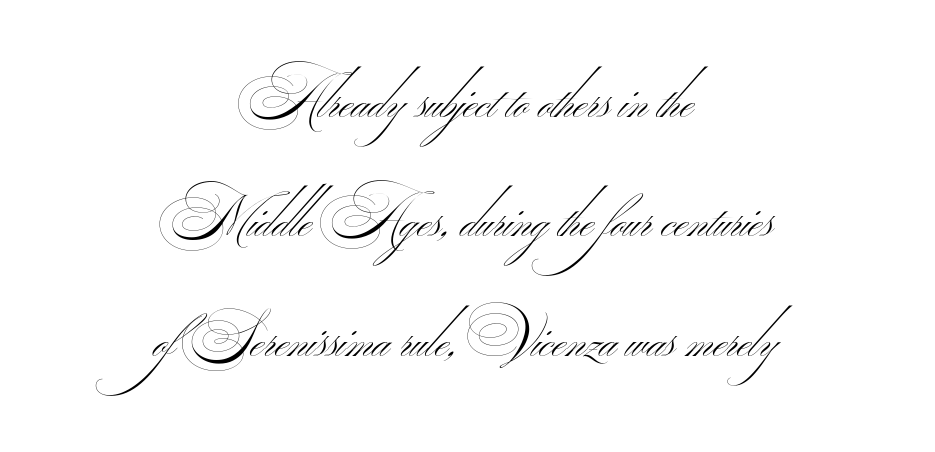
Looks like regular typesetting: each glyph gets only the width it needs. You could call the tracking neutral — neither tight nor loose. Both edges are ragged and mirror each other, which tells us the setting is centered. Underlining? Definitely not there. Interline gaps are noticeably wide in this sample.
